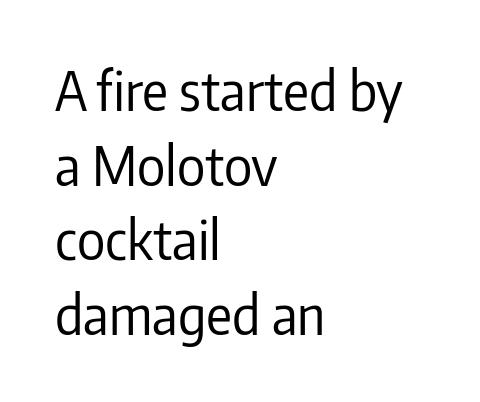
The image shows 54 px regular-weight, condensed sans-serif type, upright; set left-aligned, normal line spacing (1.38x), normal letter spacing, not underlined; low stroke contrast and a medium x-height.
